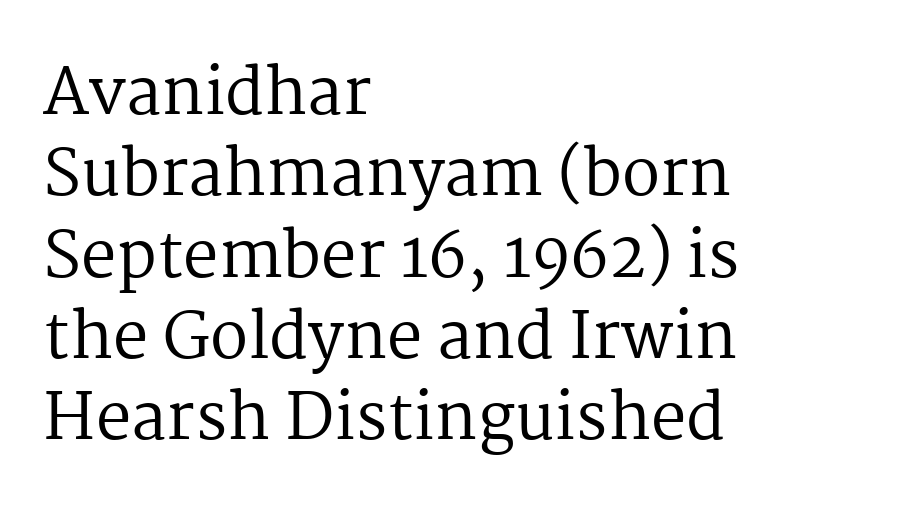
The lettering stays uniformly vertical, giving the passage a roman look. This is not heavy type; no bold has been used. Is the block centered? No — it sits flush against the left margin. Think of a printed novel: that variable character pitch is what you see here.
